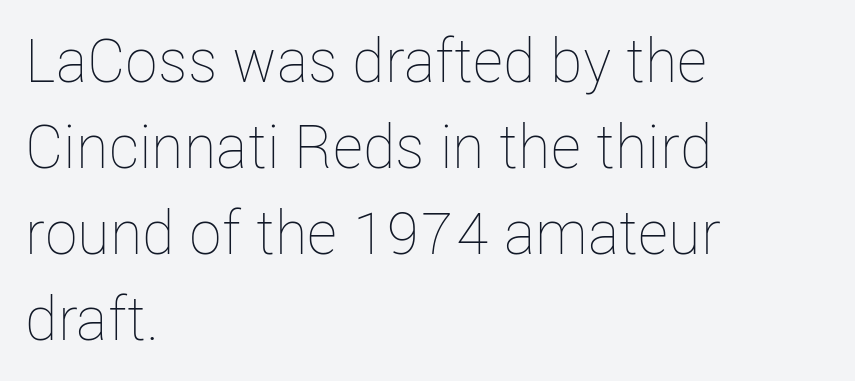
Q: Is the text bold? A: No.
Q: Is the text italic (slanted)? A: No, it is upright.
Q: Is the text underlined? A: No.
Q: How is the paragraph aligned? A: Left-aligned.
Q: Is the spacing between letters normal or unusually wide? A: Normal.
Q: Is the spacing between lines tight, normal or loose? A: Normal.
Q: Width (condensed, normal, or wide)? A: Condensed.
Q: Stroke contrast? A: Low.
Q: x-height? A: Medium.
Q: Monospaced? A: No.
